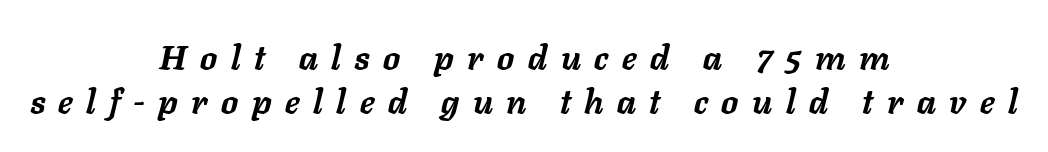
Q: Is the text bold? A: Yes.
Q: Is the text italic (slanted)? A: Yes, it leans right by about 11 degrees.
Q: Is the text underlined? A: No.
Q: How is the paragraph aligned? A: Centered.
Q: Is the spacing between letters normal or unusually wide? A: Unusually wide.
Q: Is the spacing between lines tight, normal or loose? A: Normal.
Q: Width (condensed, normal, or wide)? A: Normal.
Q: Stroke contrast? A: Low.
Q: x-height? A: Medium.
Q: Monospaced? A: No.
